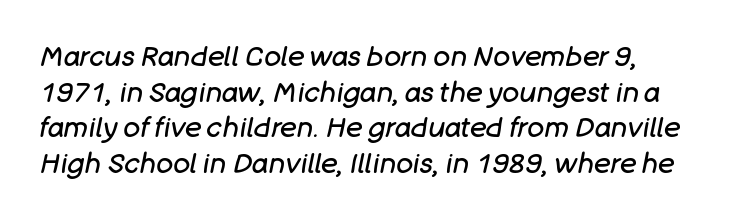
{"italic": "yes", "lean": "right", "slant_degrees": 11, "bold": "no", "weight": "regular", "width": "normal", "stroke_contrast": "low", "x_height": "large", "monospaced": "no", "underline": "no", "line_spacing": "normal", "line_spacing_ratio": 1.27, "letter_spacing": "normal", "letter_spacing_em": 0.0, "glyph_px": 28}
